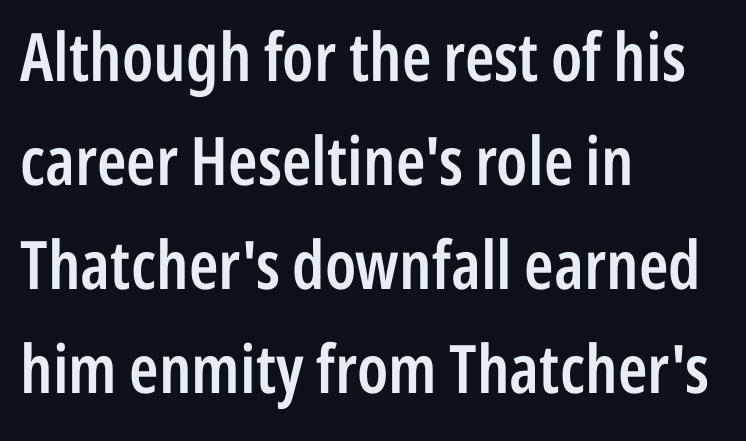
{"serif": "no", "italic": "no", "bold": "semi", "weight": "semibold", "width": "condensed", "stroke_contrast": "low", "x_height": "medium", "monospaced": "no", "underline": "no", "align": "left", "line_spacing": "normal", "line_spacing_ratio": 1.55, "letter_spacing": "normal", "letter_spacing_em": 0.0, "glyph_px": 67}
